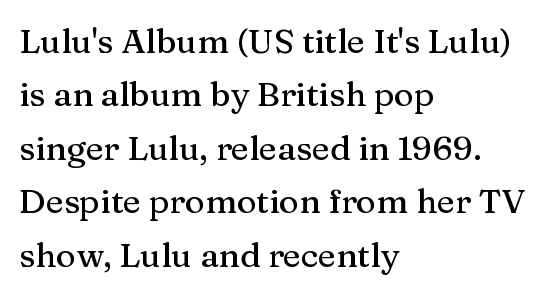
A student would call this left alignment; a typographer would say flush left, rag right. Words float on clear page, feet unadorned. Whoever set this chose a conventional vertical rhythm. The glyphs in this specimen are seriffed. Here the designer chose a conventional face with non-uniform glyph widths.
